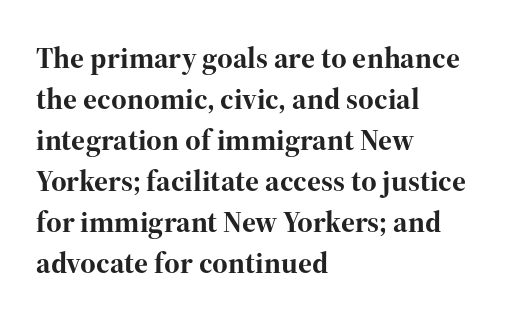
The image shows 30 px bold serif type, upright; set left-aligned, normal line spacing (1.37x), normal letter spacing, not underlined; high stroke contrast and a medium x-height.
